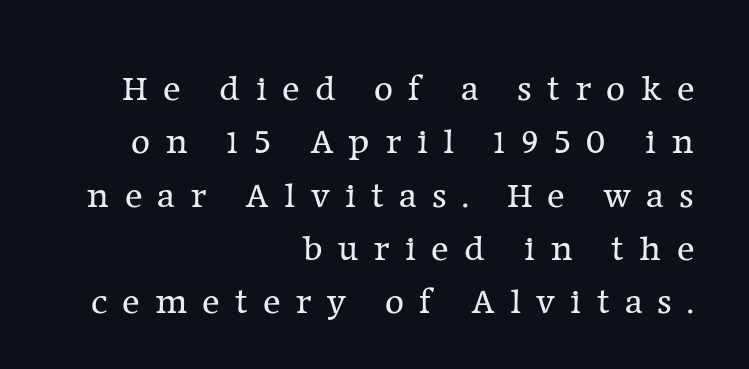
Q: Is the text bold? A: No.
Q: Is the text italic (slanted)? A: No, it is upright.
Q: Is the typeface a serif or a sans-serif typeface? A: Serif.
Q: Is the text underlined? A: No.
Q: How is the paragraph aligned? A: Right-aligned.
Q: Is the spacing between letters normal or unusually wide? A: Unusually wide.
Q: Is the spacing between lines tight, normal or loose? A: Normal.
Q: Width (condensed, normal, or wide)? A: Normal.
Q: Stroke contrast? A: Low.
Q: x-height? A: Medium.
Q: Monospaced? A: No.
